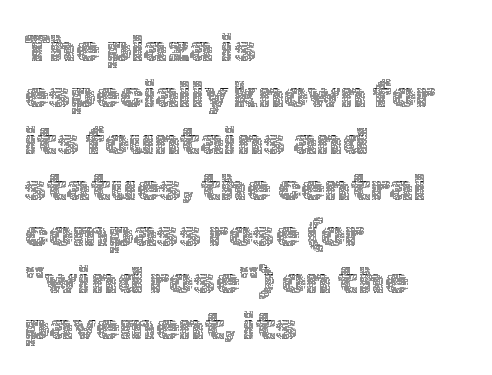
The image shows 38 px thin type, upright; set left-aligned, line spacing 1.22x, normal letter spacing, not underlined; a medium x-height.
